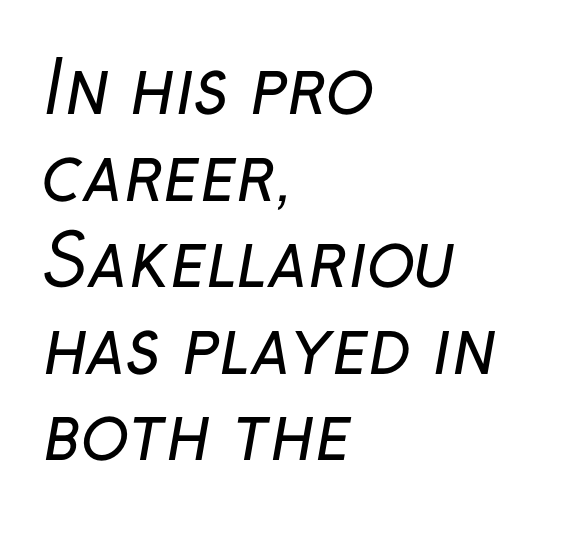
Q: Is the text bold? A: No.
Q: Is the typeface a serif or a sans-serif typeface? A: Sans-serif.
Q: Is the text underlined? A: No.
Q: How is the paragraph aligned? A: Left-aligned.
Q: Is the spacing between letters normal or unusually wide? A: Normal.
Q: Width (condensed, normal, or wide)? A: Normal.
Q: Stroke contrast? A: Low.
Q: x-height? A: Medium.
Q: Monospaced? A: No.
